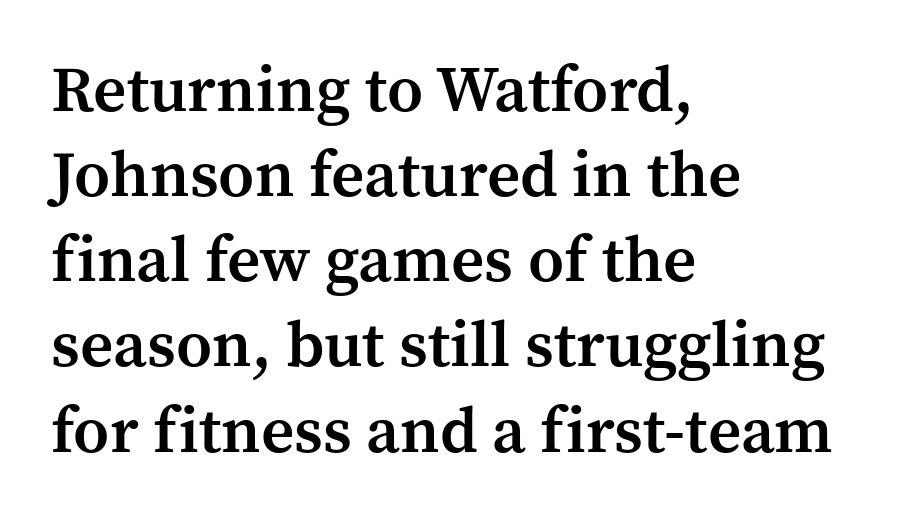
The gaps between neighbouring characters are ordinary and unremarkable. Does the weight exceed regular? Yes, but only to semibold. Baseline-to-baseline distance is the conventional proportion of letter height. Underlining? Definitely not there.
